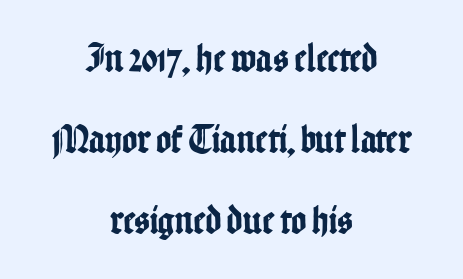
The image shows 41 px condensed sans-serif type, upright; set centered, loose line spacing (1.98x), normal letter spacing, not underlined; low stroke contrast and a medium x-height.
